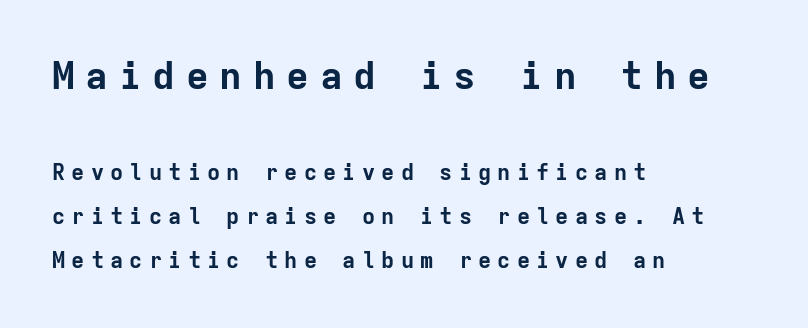
{"serif": "no", "italic": "no", "bold": "yes", "weight": "bold", "width": "normal", "stroke_contrast": "low", "x_height": "medium", "monospaced": "yes", "underline": "no", "align": "left", "line_spacing": "loose", "line_spacing_ratio": 2.0, "letter_spacing": "wide", "letter_spacing_em": 0.28, "larger_block": "first", "size_ratio": 1.73, "glyph_px": 38}
